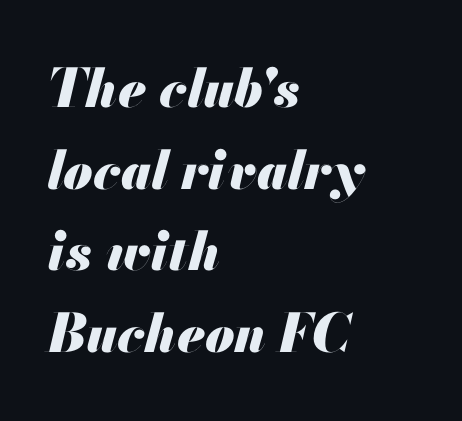
The typography opts for an oblique posture over an upright one. Students, observe: this is what conventionally led text looks like. Characters follow at the spacing the type designer built in. Do the characters align in a grid? No, the font is proportional. Bare-footed words on every line. Every letter is thick-stroked: bold, no question.
